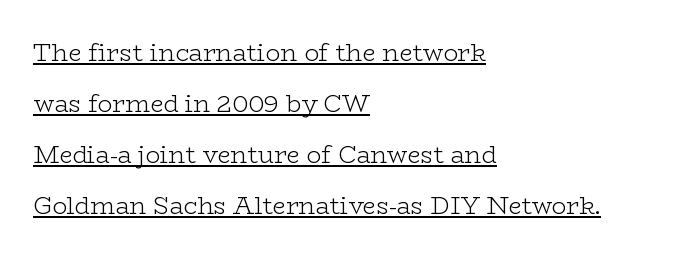
{"italic": "no", "bold": "no", "underline": "yes", "align": "left", "line_spacing": "loose", "line_spacing_ratio": 2.12, "letter_spacing": "normal", "letter_spacing_em": 0.0, "glyph_px": 24}
